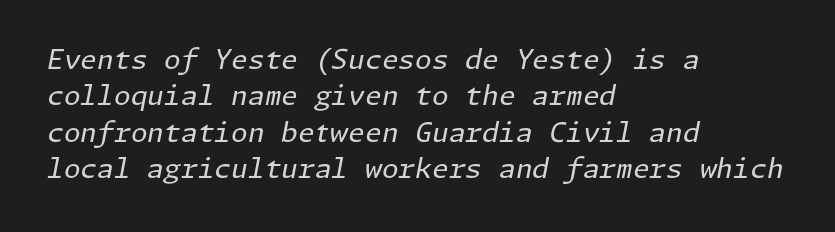
The image shows 27 px text type, italic (leaning right); set left-aligned, normal line spacing (1.35x), normal letter spacing, not underlined.
